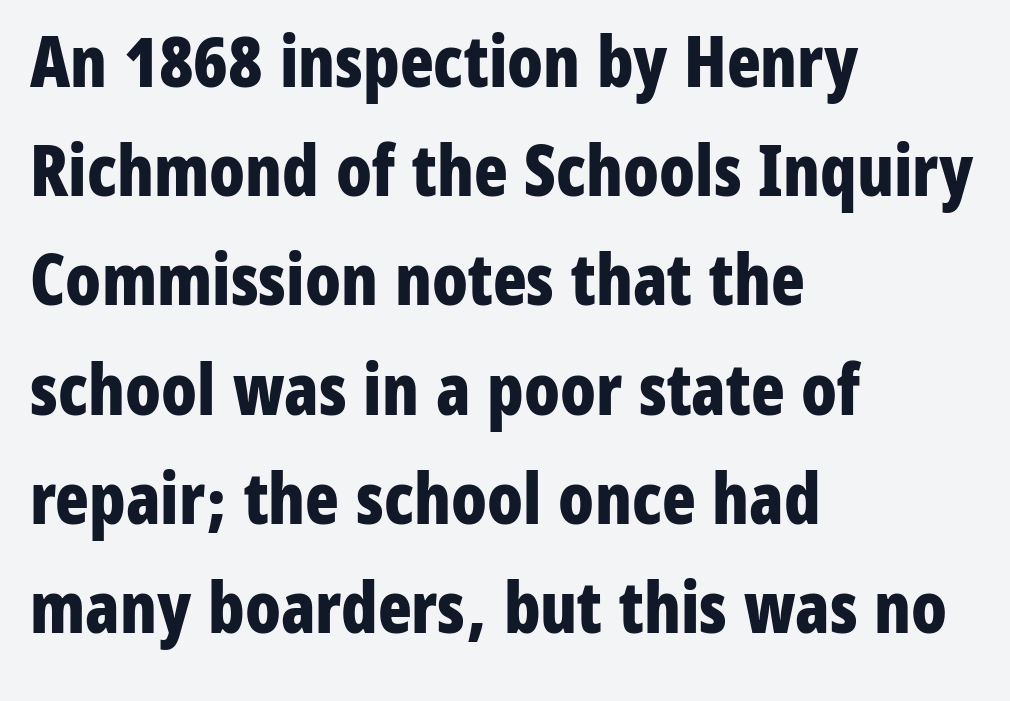
The image shows 70 px bold, condensed sans-serif type, upright; set left-aligned, normal line spacing (1.56x), normal letter spacing, not underlined; low stroke contrast and a medium x-height.
